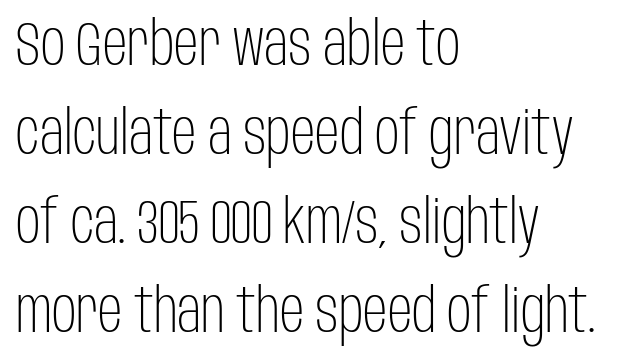
The image shows 61 px light, condensed sans-serif type, upright; set left-aligned, normal line spacing (1.46x), normal letter spacing, not underlined; low stroke contrast and a large x-height.
